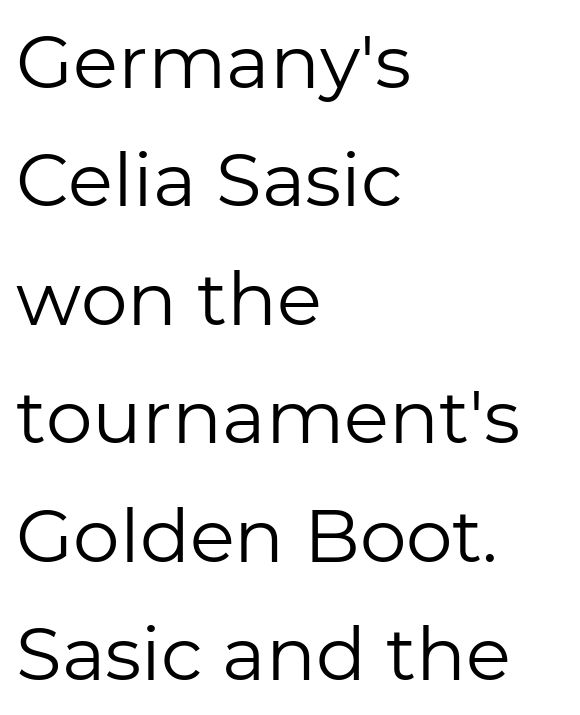
Q: Is the text bold? A: No.
Q: Is the text italic (slanted)? A: No, it is upright.
Q: Is the typeface a serif or a sans-serif typeface? A: Sans-serif.
Q: Is the text underlined? A: No.
Q: How is the paragraph aligned? A: Left-aligned.
Q: Is the spacing between letters normal or unusually wide? A: Normal.
Q: Is the spacing between lines tight, normal or loose? A: Normal.
Q: Width (condensed, normal, or wide)? A: Normal.
Q: Stroke contrast? A: Low.
Q: x-height? A: Medium.
Q: Monospaced? A: No.
